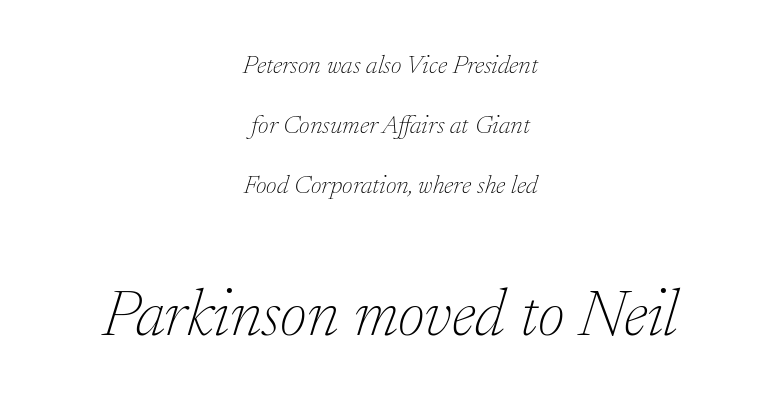
Compared with typical body copy, the letter spacing here is the same. Visually, the bottom section dominates because its glyphs are scaled up. Old-style or modern, the face here clearly has serifs. Descenders are the only things crossing below the line.
